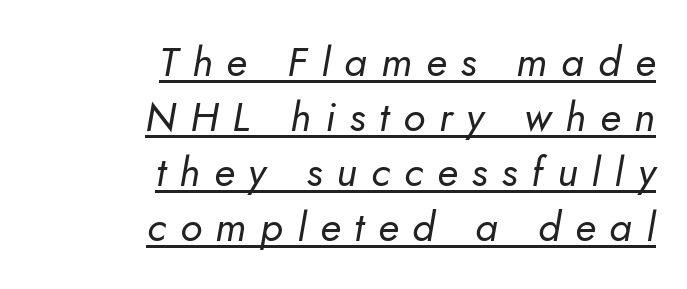
Q: Is the text bold? A: No.
Q: Is the text italic (slanted)? A: Yes, it leans right by about 10 degrees.
Q: Is the text underlined? A: Yes.
Q: How is the paragraph aligned? A: Right-aligned.
Q: Is the spacing between letters normal or unusually wide? A: Unusually wide.
Q: Is the spacing between lines tight, normal or loose? A: Normal.
Q: Width (condensed, normal, or wide)? A: Normal.
Q: Stroke contrast? A: Low.
Q: x-height? A: Small.
Q: Monospaced? A: No.
